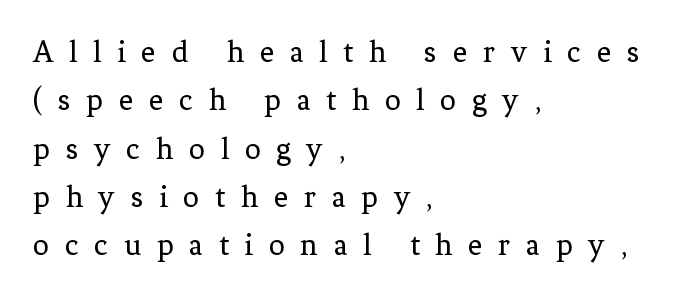
Q: Is the text bold? A: No.
Q: Is the text italic (slanted)? A: No, it is upright.
Q: Is the typeface a serif or a sans-serif typeface? A: Serif.
Q: Is the text underlined? A: No.
Q: How is the paragraph aligned? A: Left-aligned.
Q: Is the spacing between letters normal or unusually wide? A: Unusually wide.
Q: Is the spacing between lines tight, normal or loose? A: Normal.
Q: Width (condensed, normal, or wide)? A: Normal.
Q: Stroke contrast? A: Low.
Q: x-height? A: Medium.
Q: Monospaced? A: No.
